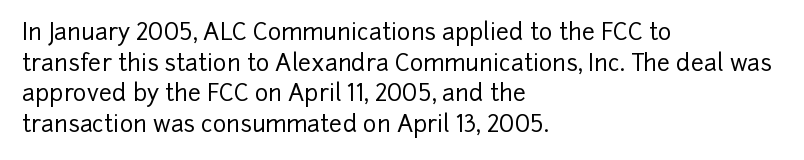
Q: Is the text italic (slanted)? A: No, it is upright.
Q: Is the text underlined? A: No.
Q: How is the paragraph aligned? A: Left-aligned.
Q: Is the spacing between letters normal or unusually wide? A: Normal.
Q: Is the spacing between lines tight, normal or loose? A: Normal.
